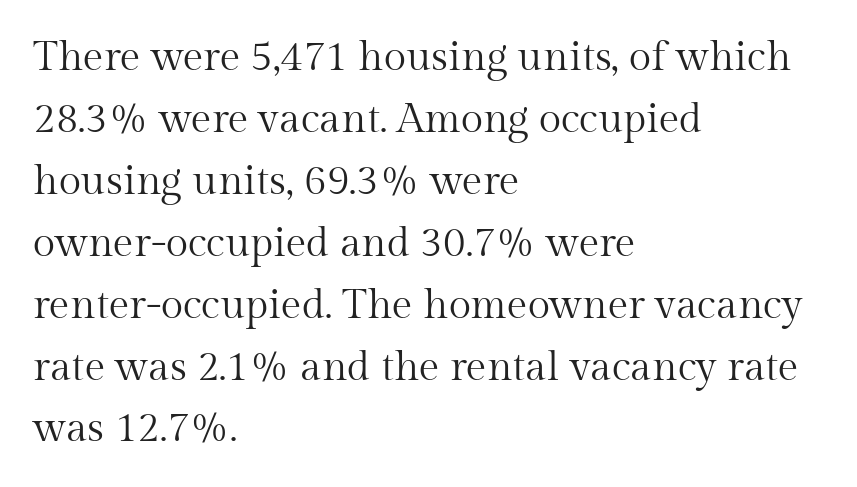
The image shows 41 px regular-weight serif type, upright; set left-aligned, normal line spacing (1.51x), normal letter spacing, not underlined; medium stroke contrast and a medium x-height.
